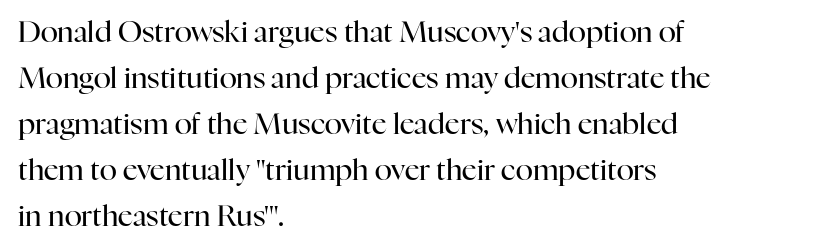
Q: Is the text bold? A: No.
Q: Is the text italic (slanted)? A: No, it is upright.
Q: Is the typeface a serif or a sans-serif typeface? A: Serif.
Q: Is the text underlined? A: No.
Q: How is the paragraph aligned? A: Left-aligned.
Q: Is the spacing between letters normal or unusually wide? A: Normal.
Q: Is the spacing between lines tight, normal or loose? A: Normal.
Q: Width (condensed, normal, or wide)? A: Normal.
Q: Stroke contrast? A: High.
Q: x-height? A: Medium.
Q: Monospaced? A: No.
